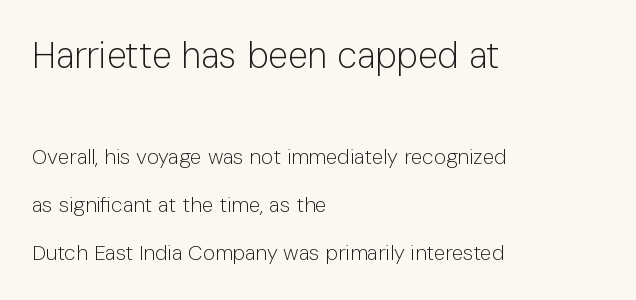
{"serif": "no", "italic": "no", "bold": "no", "weight": "light", "width": "normal", "stroke_contrast": "low", "x_height": "medium", "monospaced": "no", "underline": "no", "align": "left", "line_spacing": "loose", "line_spacing_ratio": 2.29, "letter_spacing": "normal", "letter_spacing_em": 0.0, "larger_block": "first", "size_ratio": 1.71, "glyph_px": 36}
